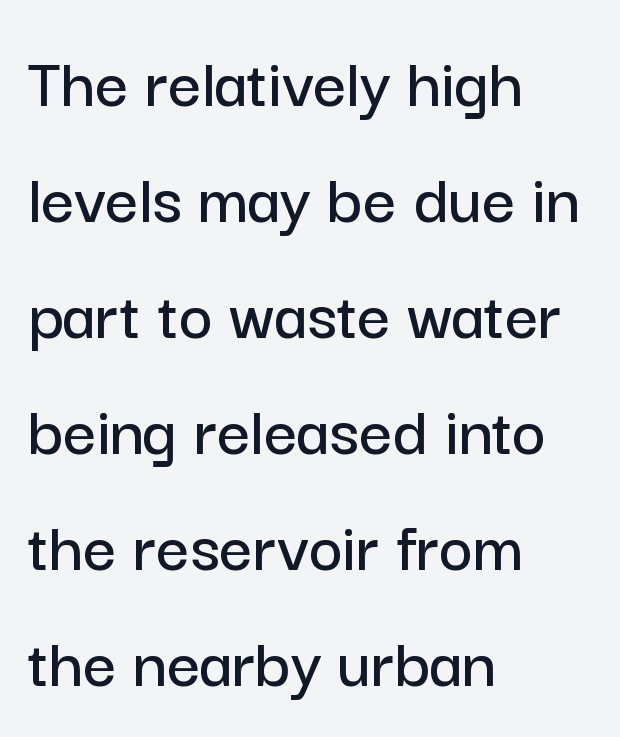
{"serif": "no", "italic": "no", "width": "normal", "stroke_contrast": "low", "x_height": "medium", "monospaced": "no", "underline": "no", "align": "left", "line_spacing": "normal", "line_spacing_ratio": 1.59, "letter_spacing": "normal", "letter_spacing_em": 0.0, "glyph_px": 73}
